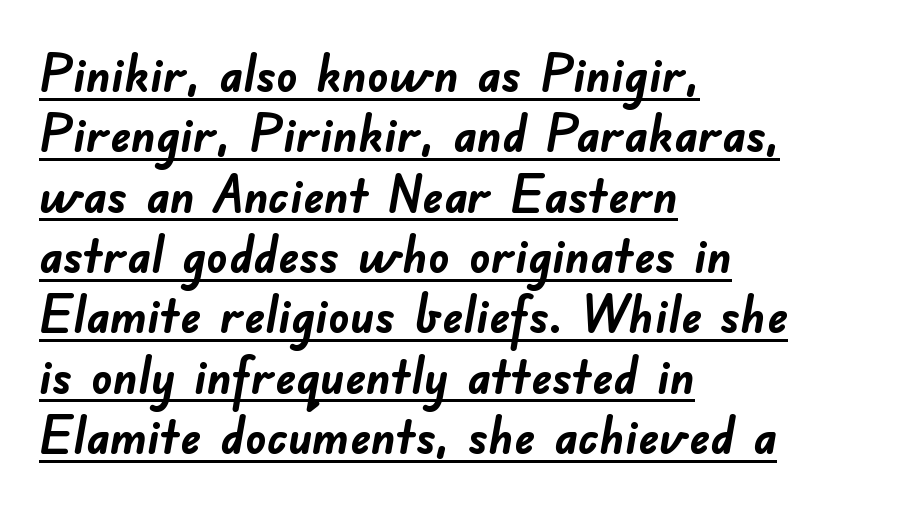
Q: Is the text bold? A: Yes.
Q: Is the typeface a serif or a sans-serif typeface? A: Sans-serif.
Q: Is the text underlined? A: Yes.
Q: How is the paragraph aligned? A: Left-aligned.
Q: Is the spacing between letters normal or unusually wide? A: Normal.
Q: Width (condensed, normal, or wide)? A: Normal.
Q: Stroke contrast? A: Low.
Q: x-height? A: Small.
Q: Monospaced? A: No.
